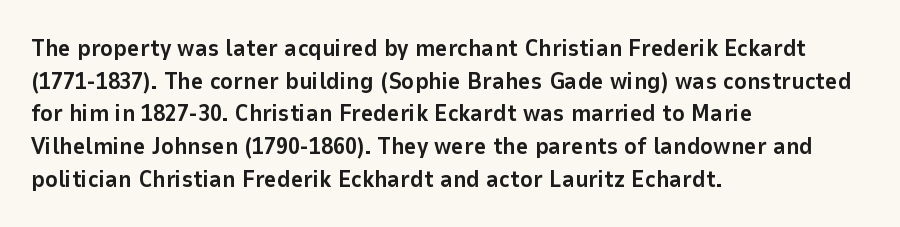
The rendering uses a moderate line-height, typical for paragraphs. The typography opts for an upright posture over an oblique one. Each word holds together tightly as a unit, with standard inter-letter gaps. Left-aligned paragraph, ragged on the right. The sample has been set heavy, in full bold. The string is rendered with underlining switched off.
